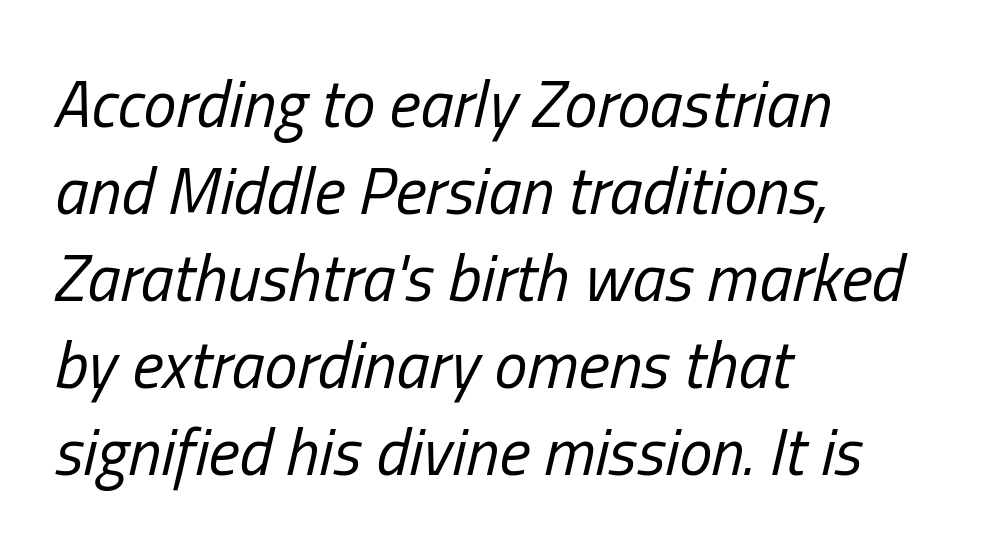
Q: Is the text bold? A: No.
Q: Is the text italic (slanted)? A: Yes, it leans right by about 13 degrees.
Q: Is the text underlined? A: No.
Q: How is the paragraph aligned? A: Left-aligned.
Q: Is the spacing between letters normal or unusually wide? A: Normal.
Q: Is the spacing between lines tight, normal or loose? A: Normal.
Q: Width (condensed, normal, or wide)? A: Condensed.
Q: Stroke contrast? A: Low.
Q: x-height? A: Medium.
Q: Monospaced? A: No.
